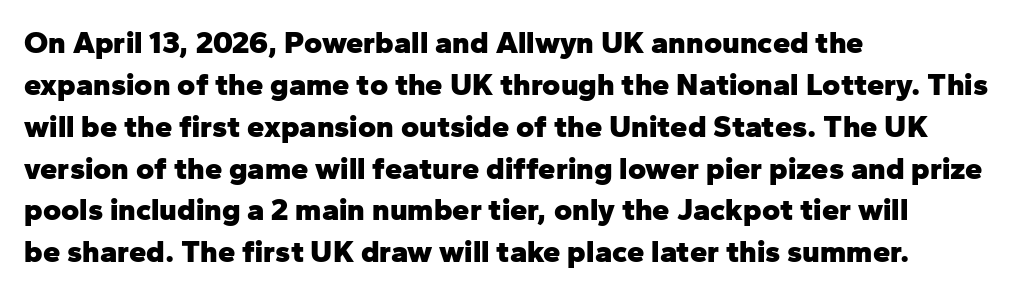
{"serif": "no", "italic": "no", "bold": "yes", "weight": "heavy", "width": "normal", "stroke_contrast": "low", "x_height": "medium", "monospaced": "no", "underline": "no", "align": "left", "line_spacing": "normal", "line_spacing_ratio": 1.35, "letter_spacing": "normal", "letter_spacing_em": 0.0, "glyph_px": 31}
